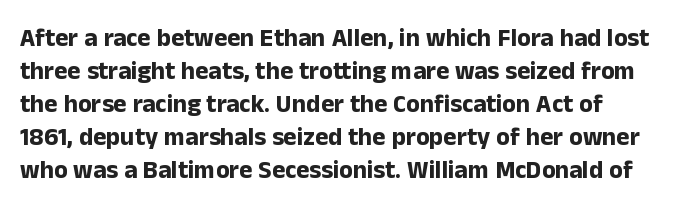
Q: Is the text bold? A: Yes.
Q: Is the text italic (slanted)? A: No, it is upright.
Q: Is the text underlined? A: No.
Q: Is the spacing between letters normal or unusually wide? A: Normal.
Q: Is the spacing between lines tight, normal or loose? A: Normal.
